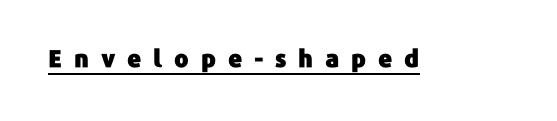
The image shows 24 px text type, upright; set unusually wide letter spacing (+0.49 em), underlined.
